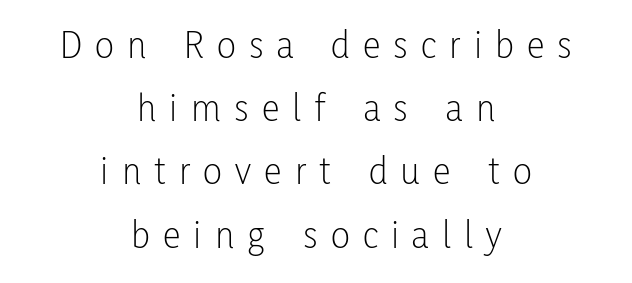
Is this a sans? Yes — the strokes have no serifs. Students, note that the glyphs here are deliberately spaced far apart. Glance below the letters and you will spot only blank space. Each line is balanced around a shared central axis. In terms of posture, this sample is upright.
